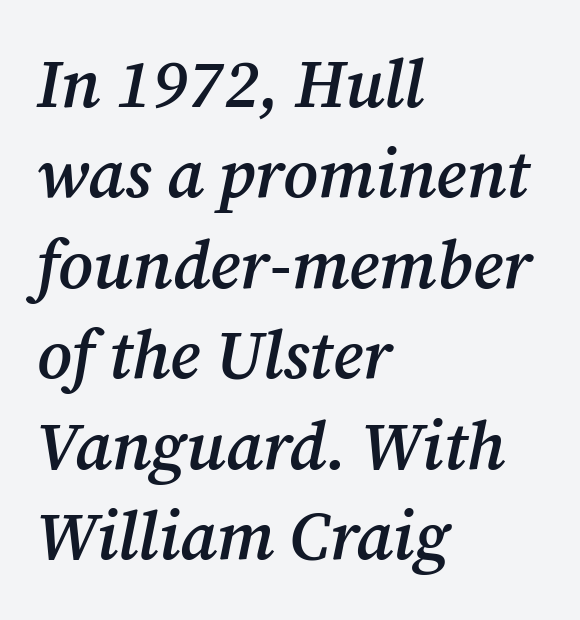
The image shows 67 px semibold serif type, italic (leaning right); set left-aligned, normal line spacing (1.35x), normal letter spacing, not underlined; medium stroke contrast and a medium x-height.
